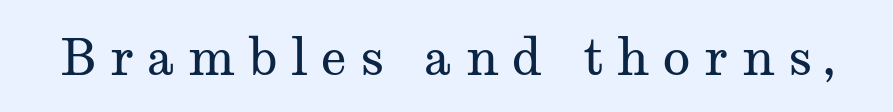
The image shows 51 px regular-weight, wide serif type, upright; set unusually wide letter spacing (+0.25 em), not underlined; medium stroke contrast and a medium x-height.
